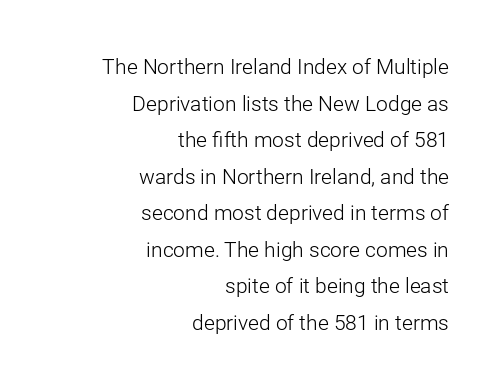
Q: Is the text bold? A: No.
Q: Is the text italic (slanted)? A: No, it is upright.
Q: Is the text underlined? A: No.
Q: How is the paragraph aligned? A: Right-aligned.
Q: Is the spacing between letters normal or unusually wide? A: Normal.
